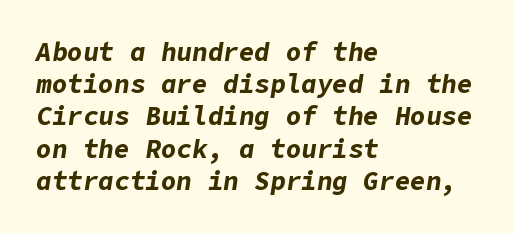
The image shows 26 px bold type, italic (leaning right); set left-aligned, line spacing 1.24x, normal letter spacing, not underlined.
